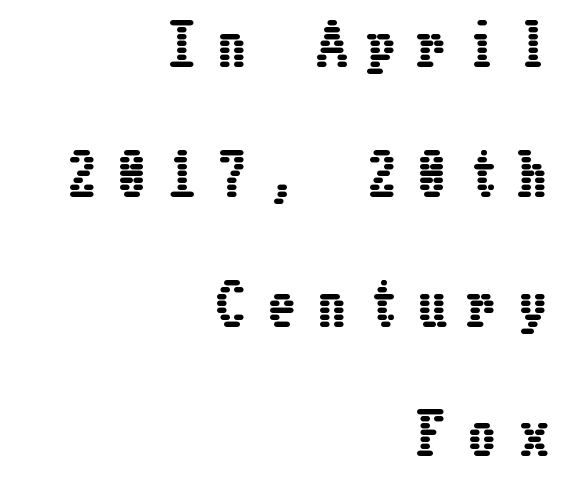
Q: Is the text italic (slanted)? A: No, it is upright.
Q: Is the text underlined? A: No.
Q: How is the paragraph aligned? A: Right-aligned.
Q: Is the spacing between letters normal or unusually wide? A: Unusually wide.
Q: Is the spacing between lines tight, normal or loose? A: Loose.
Q: Width (condensed, normal, or wide)? A: Condensed.
Q: Stroke contrast? A: Low.
Q: x-height? A: Medium.
